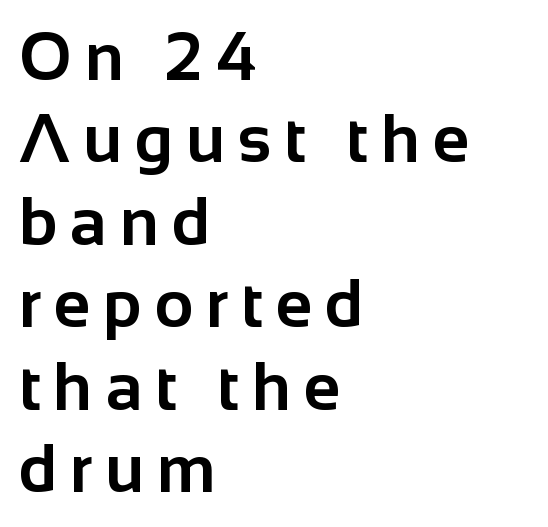
Here the designer chose a conventional face with non-uniform glyph widths. Is the type bold? Yes — the strokes are clearly thick and heavy. Quick note: not italic, upright. All the whitespace from short lines collects on the right.
